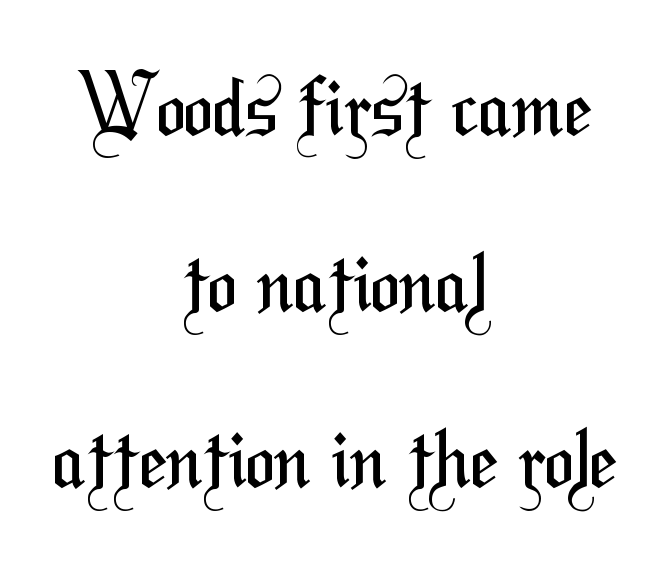
The face used here is rendered with its standard letterfit. Centered paragraph, ragged on both sides. The letters advance in unequal steps, a hallmark of proportional type. Lines of text with bare space underneath. Weight: regular or lighter. A typesetter would call this leading open, well beyond the default.
